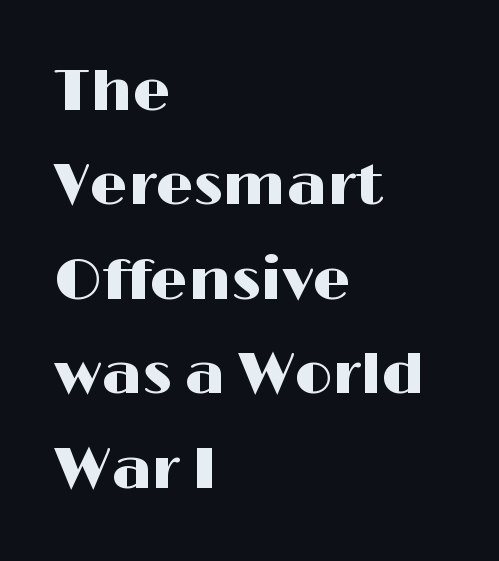
The image shows 59 px wide sans-serif type, upright; set left-aligned, normal line spacing (1.6x), normal letter spacing, not underlined; high stroke contrast and a medium x-height.
